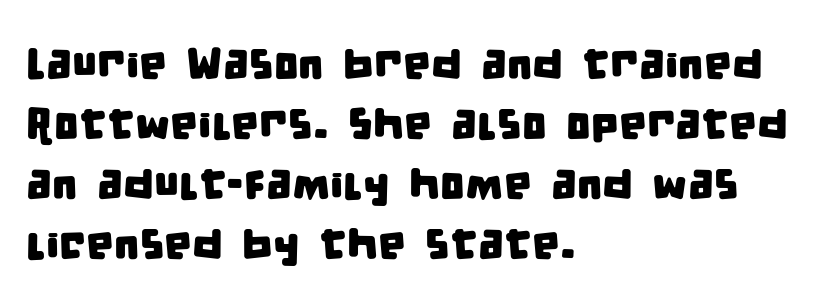
The image shows 44 px condensed sans-serif type; set left-aligned, normal line spacing (1.36x), normal letter spacing, not underlined; low stroke contrast and a large x-height.
